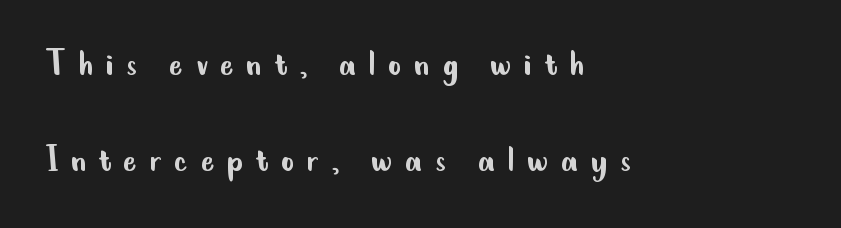
Q: Is the text bold? A: No.
Q: Is the text italic (slanted)? A: No, it is upright.
Q: Is the typeface a serif or a sans-serif typeface? A: Sans-serif.
Q: Is the text underlined? A: No.
Q: How is the paragraph aligned? A: Left-aligned.
Q: Is the spacing between letters normal or unusually wide? A: Unusually wide.
Q: Is the spacing between lines tight, normal or loose? A: Loose.
Q: Width (condensed, normal, or wide)? A: Condensed.
Q: Stroke contrast? A: Low.
Q: x-height? A: Small.
Q: Monospaced? A: No.
